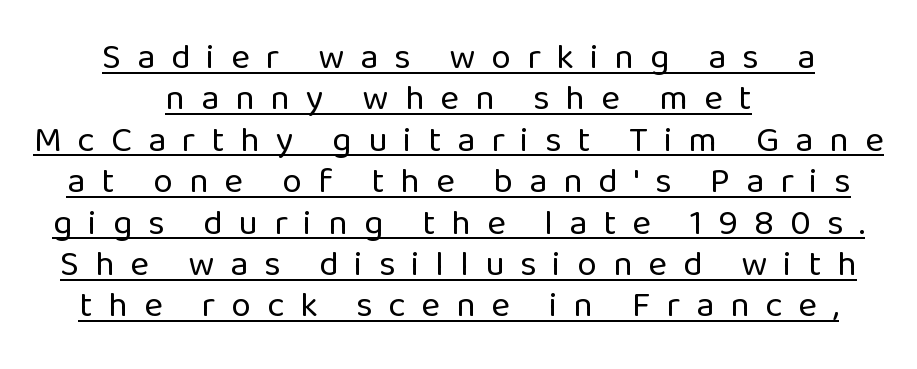
The image shows 36 px regular-weight sans-serif type, upright; set centered, tight line spacing (1.15x), unusually wide letter spacing (+0.44 em), underlined; low stroke contrast and a medium x-height.
